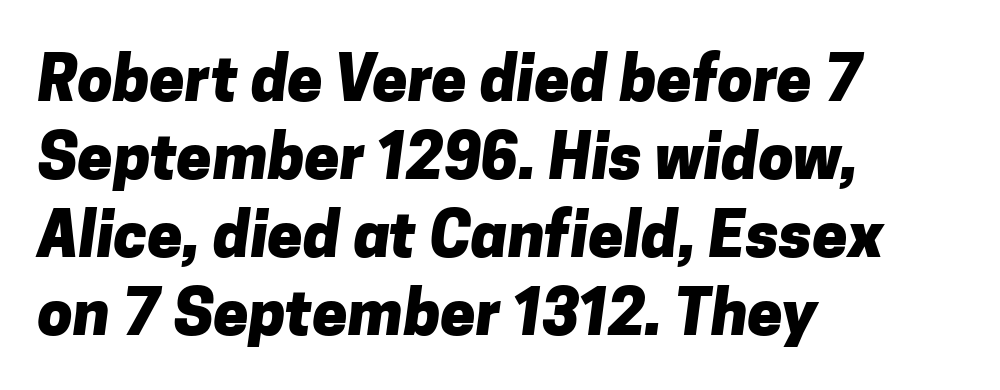
The image shows 63 px heavy sans-serif type; set left-aligned, line spacing 1.24x, normal letter spacing, not underlined; low stroke contrast and a medium x-height.
